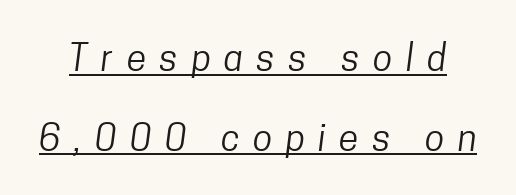
The glyphs are accompanied by a horizontal stroke just below them. Character widths vary here, with narrow letters taking less room than wide ones. Examine the stroke ends and you'll find no serifs. These lines have a slow, spaced-out rhythm from letter to letter. The cut favours lightness, reaching ordinary text weight at its darkest.
